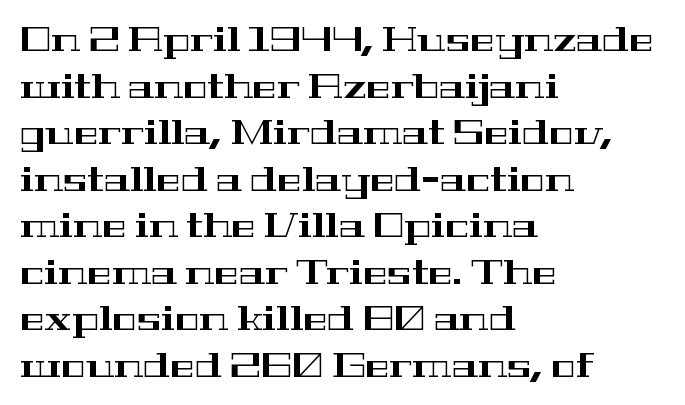
Standard letterfit; no display-style spreading of the glyphs. Posture: vertical. The typesetter chose a ragged-right arrangement here. Leading matches the norm, producing a regular column. Here the designer chose a conventional face with non-uniform glyph widths. Beneath every word, the page is bare.
